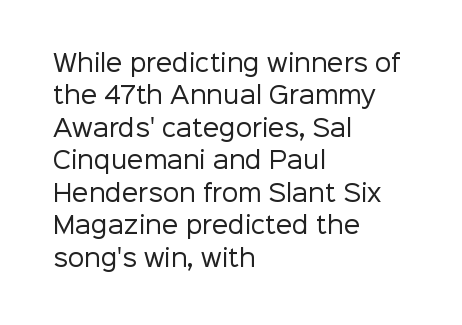
The image shows 23 px text type, upright; set left-aligned, normal line spacing (1.41x), normal letter spacing, not underlined.
